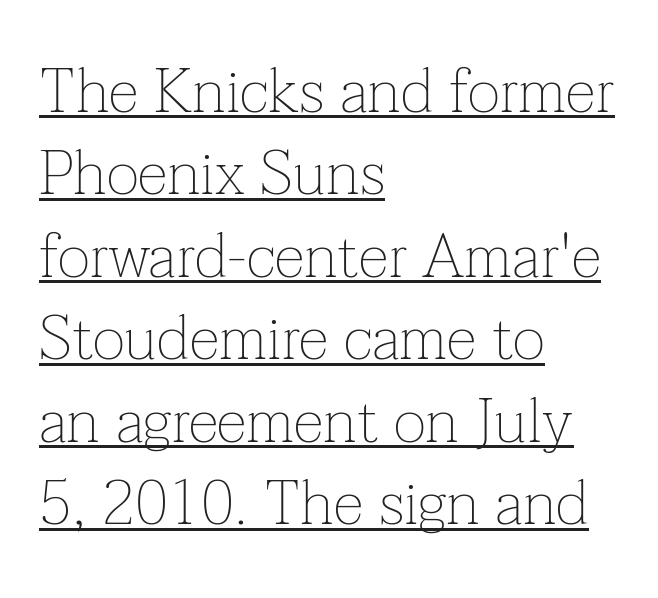
{"serif": "yes", "italic": "no", "bold": "no", "weight": "thin", "width": "normal", "stroke_contrast": "low", "x_height": "medium", "monospaced": "no", "underline": "yes", "align": "left", "line_spacing": "normal", "line_spacing_ratio": 1.33, "letter_spacing": "normal", "letter_spacing_em": 0.0, "glyph_px": 62}
